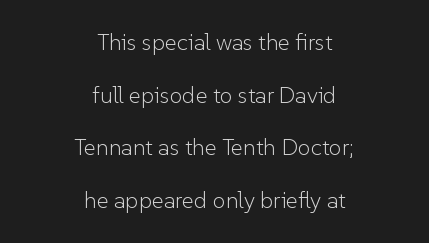
A bare baseline throughout the passage. Weight: in the light-to-regular range. Horizontal alignment here is central, giving a formal, balanced look. Posture: upright roman.
